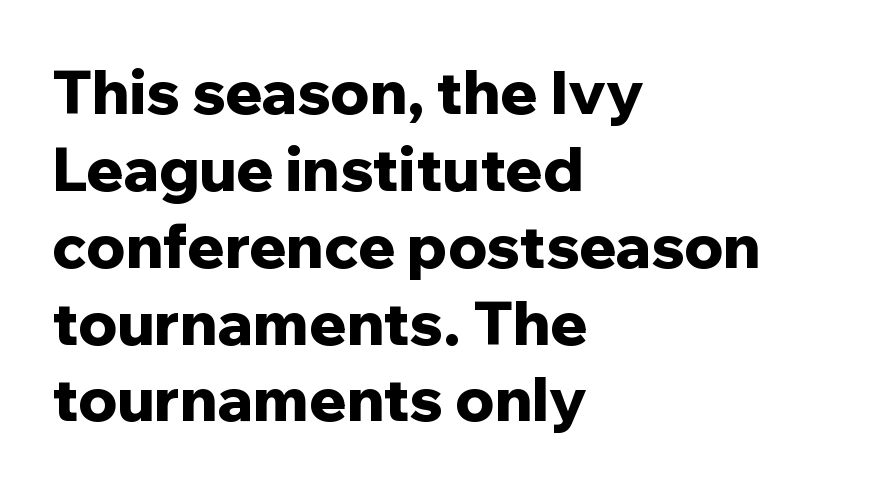
Q: Is the text bold? A: Yes.
Q: Is the text italic (slanted)? A: No, it is upright.
Q: Is the typeface a serif or a sans-serif typeface? A: Sans-serif.
Q: Is the text underlined? A: No.
Q: How is the paragraph aligned? A: Left-aligned.
Q: Is the spacing between letters normal or unusually wide? A: Normal.
Q: Is the spacing between lines tight, normal or loose? A: Normal.
Q: Width (condensed, normal, or wide)? A: Normal.
Q: Stroke contrast? A: Low.
Q: x-height? A: Medium.
Q: Monospaced? A: No.
